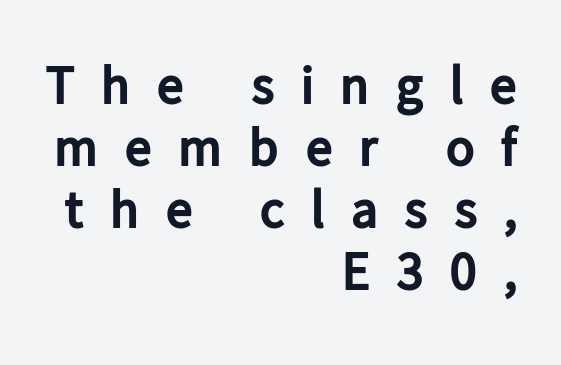
A typesetter would call this proportional, since set widths differ per character. The type sits square on the baseline with zero lean. Horizontally, the lines are justified to the trailing edge only. No feet cap the strokes, marking this as sans-serif type. Compared with typical body copy, the letter spacing here is much looser.
